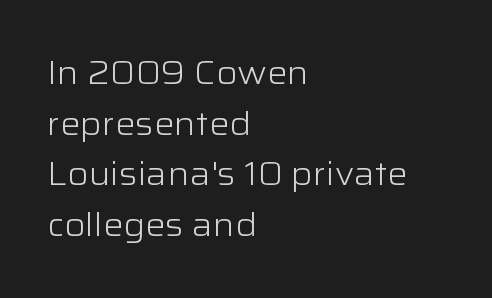
The image shows 32 px light, wide sans-serif type, upright; set left-aligned, normal line spacing (1.58x), normal letter spacing, not underlined; low stroke contrast and a medium x-height.
